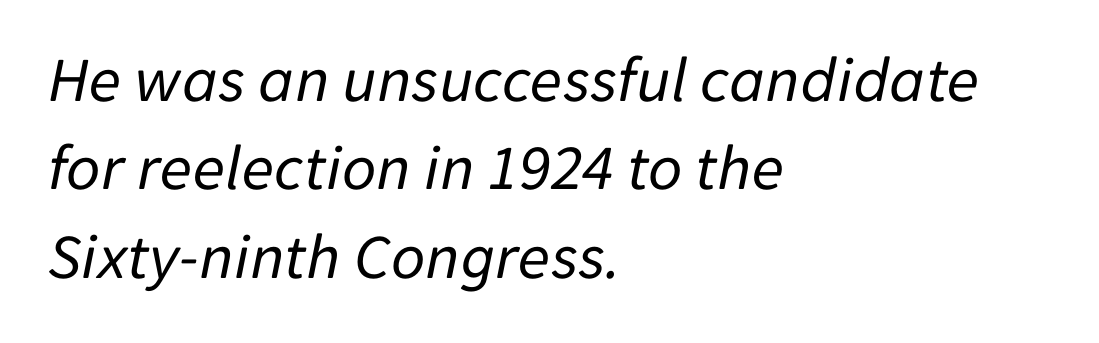
{"italic": "yes", "lean": "right", "slant_degrees": 11, "bold": "no", "weight": "regular", "width": "normal", "stroke_contrast": "low", "x_height": "medium", "monospaced": "no", "underline": "no", "align": "left", "line_spacing": "normal", "line_spacing_ratio": 1.34, "letter_spacing": "normal", "letter_spacing_em": 0.0, "glyph_px": 66}
